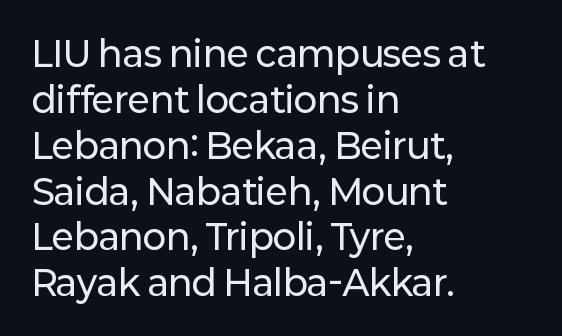
Q: Is the text italic (slanted)? A: No, it is upright.
Q: Is the typeface a serif or a sans-serif typeface? A: Sans-serif.
Q: Is the text underlined? A: No.
Q: How is the paragraph aligned? A: Left-aligned.
Q: Is the spacing between letters normal or unusually wide? A: Normal.
Q: Is the spacing between lines tight, normal or loose? A: Normal.
Q: Width (condensed, normal, or wide)? A: Normal.
Q: Stroke contrast? A: Low.
Q: x-height? A: Medium.
Q: Monospaced? A: No.
